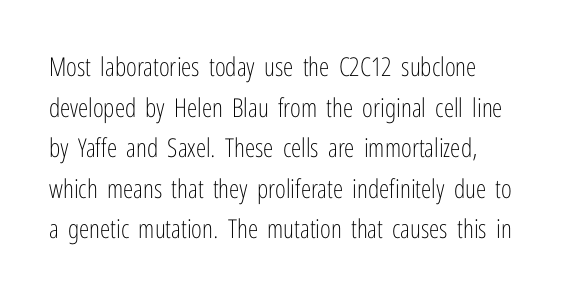
The zone under the glyphs is completely vacant. Letters have the restrained weight of plain body copy at most. Line beginnings align vertically; line endings do not. The gaps between neighbouring characters are ordinary and unremarkable.
